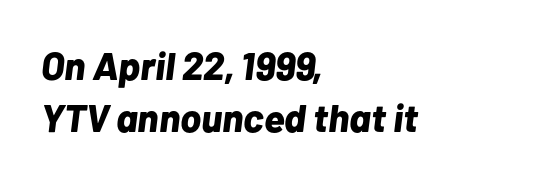
{"italic": "yes", "lean": "right", "slant_degrees": 7, "bold": "yes", "weight": "bold", "width": "normal", "stroke_contrast": "low", "x_height": "medium", "monospaced": "no", "underline": "no", "align": "left", "line_spacing": "normal", "line_spacing_ratio": 1.33, "letter_spacing": "normal", "letter_spacing_em": 0.0, "glyph_px": 39}
